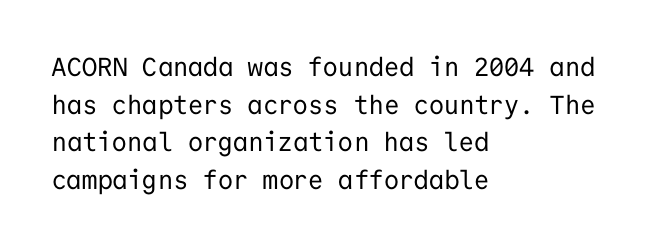
Q: Is the text bold? A: No.
Q: Is the text italic (slanted)? A: No, it is upright.
Q: Is the text underlined? A: No.
Q: How is the paragraph aligned? A: Left-aligned.
Q: Is the spacing between letters normal or unusually wide? A: Normal.
Q: Is the spacing between lines tight, normal or loose? A: Normal.
